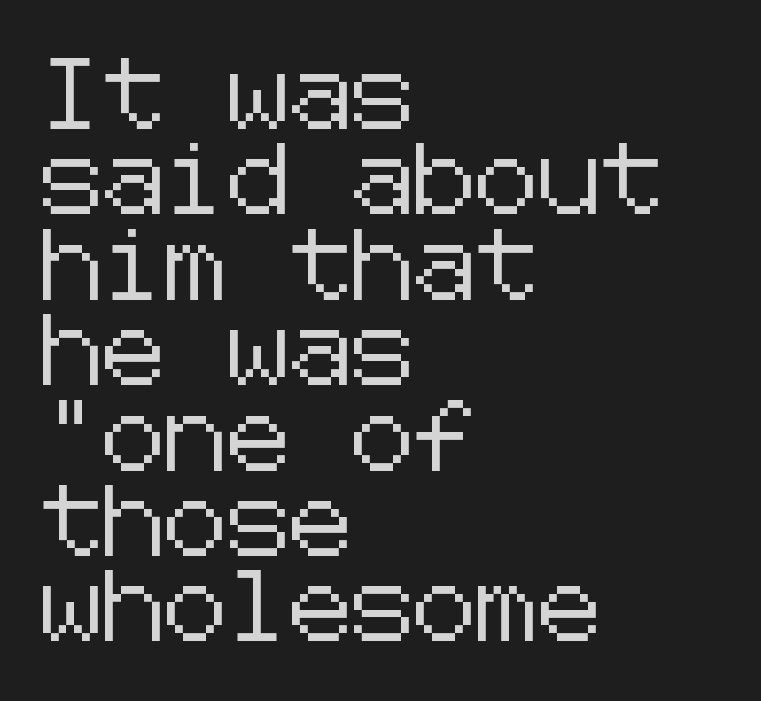
{"serif": "no", "italic": "no", "width": "normal", "stroke_contrast": "low", "x_height": "medium", "underline": "no", "align": "left", "line_spacing_ratio": 1.22, "letter_spacing": "normal", "letter_spacing_em": 0.0, "glyph_px": 70}
